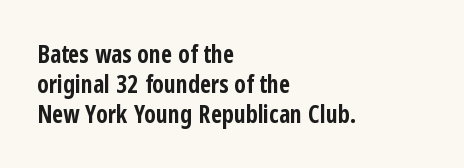
Q: Is the text bold? A: Yes.
Q: Is the text italic (slanted)? A: No, it is upright.
Q: Is the text underlined? A: No.
Q: How is the paragraph aligned? A: Left-aligned.
Q: Is the spacing between letters normal or unusually wide? A: Normal.
